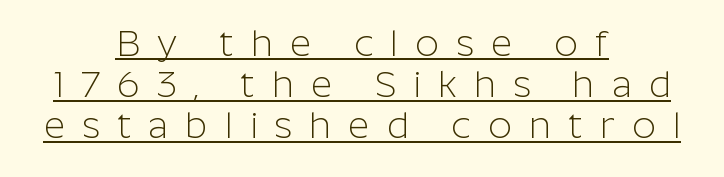
Italic? Not at all — the glyphs are vertical. This is sans-serif lettering, the kind often seen on screens and signage. This sample is center-justified, so both line endings float freely. The tracking jumps out immediately: characters are airy and widely separated. You could not count columns in this text — the font is proportionally spaced.
